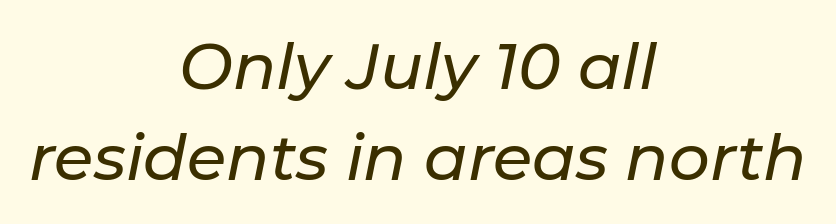
The passage shown has conventional tracking throughout. The leading is moderate, giving the passage an even texture. Here the designer chose a conventional face with non-uniform glyph widths. Characters are canted at an angle relative to the baseline's perpendicular.
